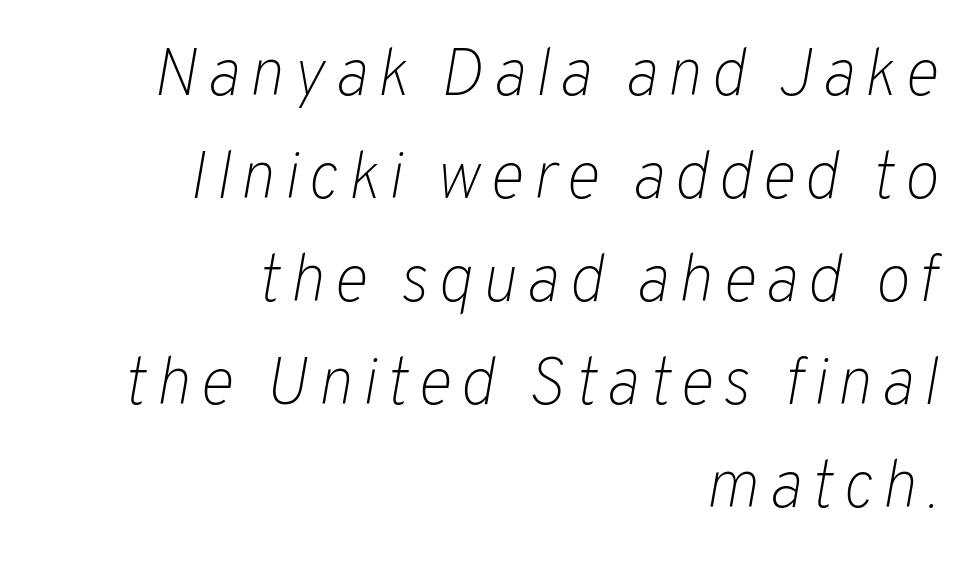
Q: Is the text bold? A: No.
Q: Is the text italic (slanted)? A: Yes, it leans right by about 10 degrees.
Q: Is the text underlined? A: No.
Q: How is the paragraph aligned? A: Right-aligned.
Q: Is the spacing between lines tight, normal or loose? A: Normal.
Q: Width (condensed, normal, or wide)? A: Normal.
Q: Stroke contrast? A: Low.
Q: x-height? A: Medium.
Q: Monospaced? A: No.
